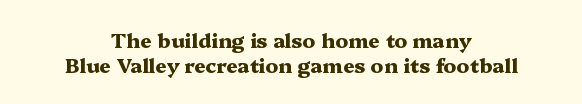
{"italic": "no", "bold": "yes", "underline": "no", "align": "center", "line_spacing_ratio": 1.23, "letter_spacing": "normal", "letter_spacing_em": 0.0, "glyph_px": 20}
